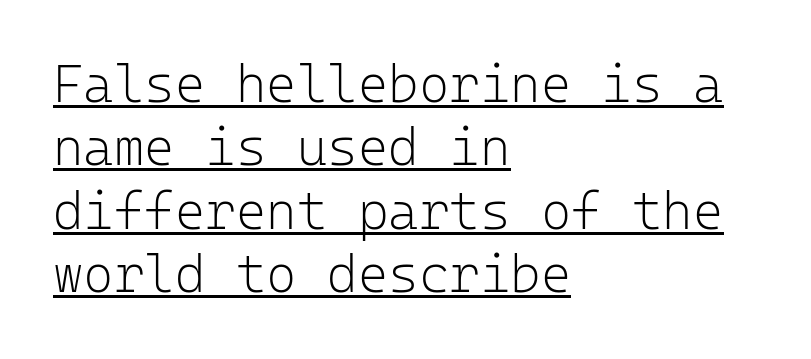
The image shows 52 px light sans-serif type, upright, monospaced; set left-aligned, line spacing 1.22x, normal letter spacing, underlined; low stroke contrast and a medium x-height.
